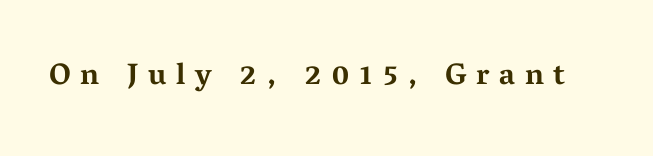
The space directly below the letters is spotless. Notice how thick the strokes are: this is what a full bold looks like. Here the designer chose a conventional face with non-uniform glyph widths. Characters follow at a spacing far wider than the type designer built in.
